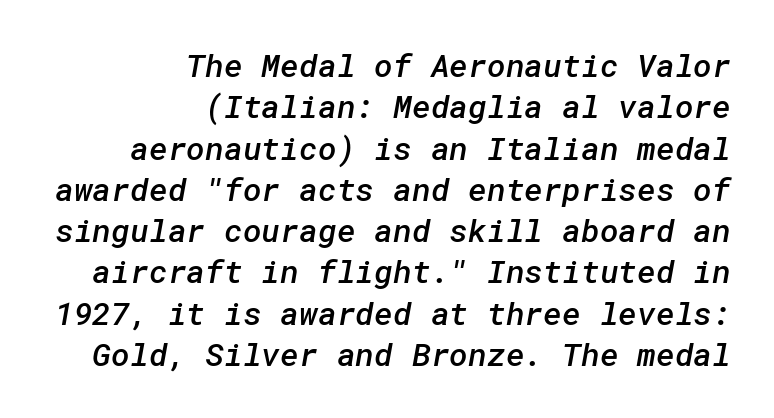
The rendering uses a moderate line-height, typical for paragraphs. Is the block centered? No — it sits flush against the right margin. The zone under the glyphs is completely vacant. Type style note: lacks serifs. The font is running at a semibold setting, under full bold.
